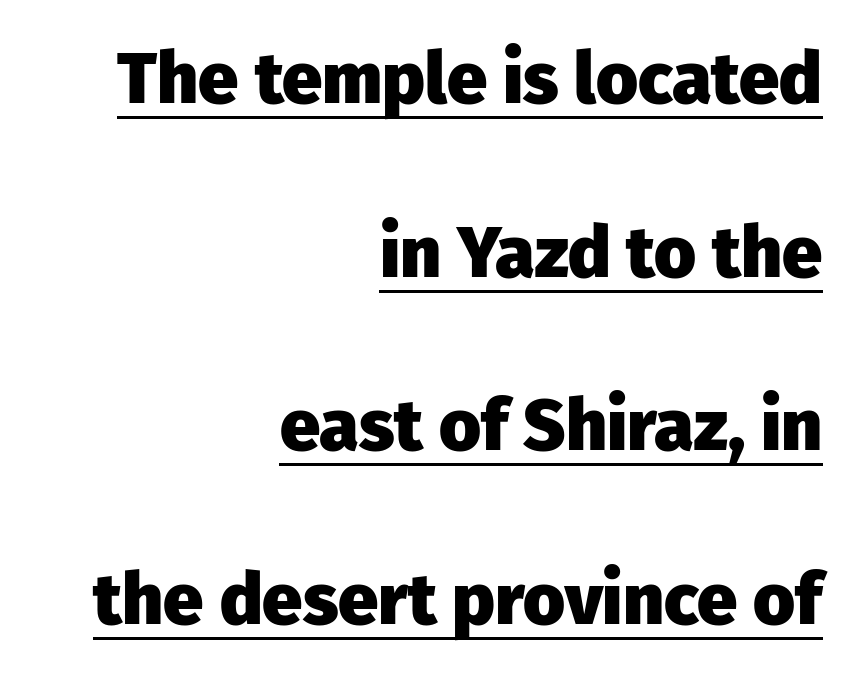
{"serif": "no", "italic": "no", "bold": "yes", "weight": "heavy", "width": "normal", "stroke_contrast": "low", "x_height": "medium", "monospaced": "no", "underline": "yes", "align": "right", "line_spacing": "loose", "line_spacing_ratio": 2.41, "letter_spacing": "normal", "letter_spacing_em": 0.0, "glyph_px": 72}
